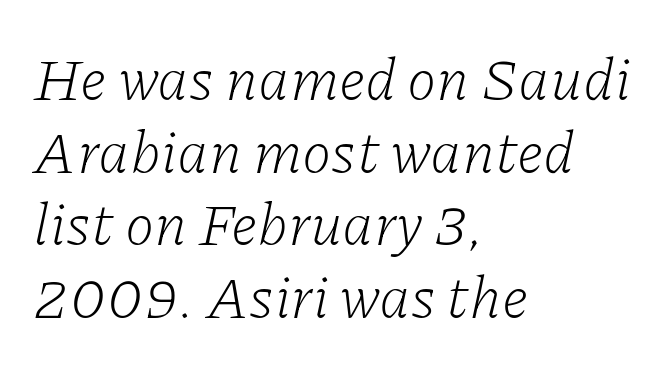
The image shows 60 px light serif type, italic (leaning right); set left-aligned, line spacing 1.21x, normal letter spacing, not underlined; low stroke contrast and a medium x-height.
